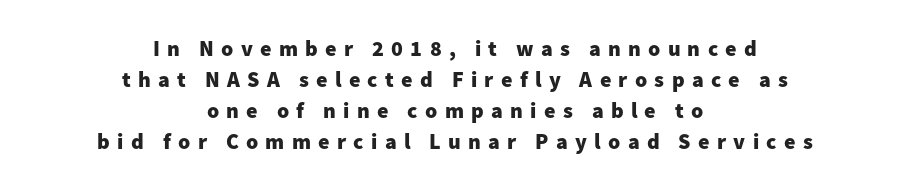
Does the leading feel generous? No, just average. No word sits above an underline. Neither beginnings nor endings align; midpoints do. Here the glyphs are tracked loosely, breaking word shapes into spaced letters. Strokes here are thick enough to call this a true bold.
